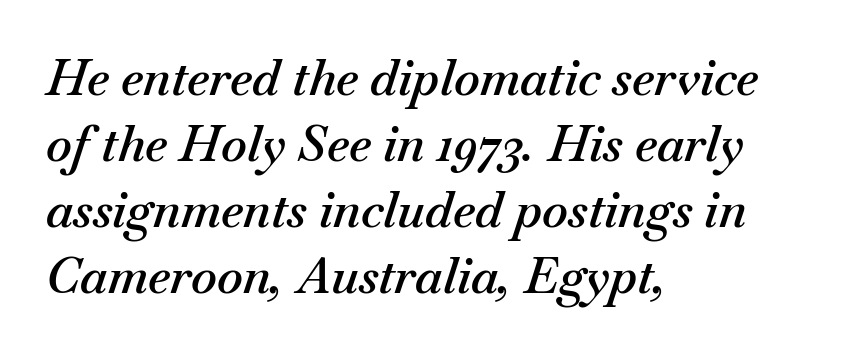
The image shows 49 px semibold type, italic (leaning right); set left-aligned, normal line spacing (1.35x), normal letter spacing, not underlined; medium stroke contrast and a small x-height.
